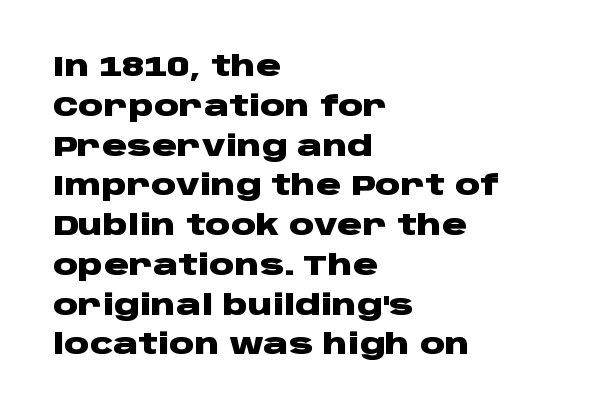
{"serif": "no", "italic": "no", "bold": "yes", "weight": "heavy", "width": "wide", "stroke_contrast": "low", "x_height": "large", "monospaced": "no", "underline": "no", "align": "left", "line_spacing": "normal", "line_spacing_ratio": 1.42, "letter_spacing": "normal", "letter_spacing_em": 0.0, "glyph_px": 28}
